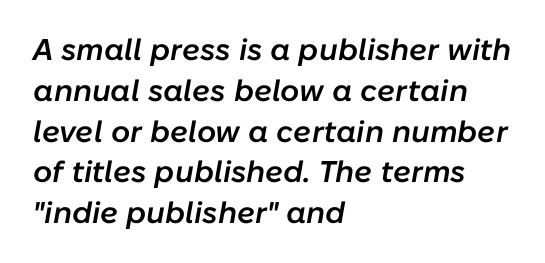
The image shows 30 px semibold type, italic (leaning right); set left-aligned, normal line spacing (1.36x), normal letter spacing, not underlined; low stroke contrast and a medium x-height.
